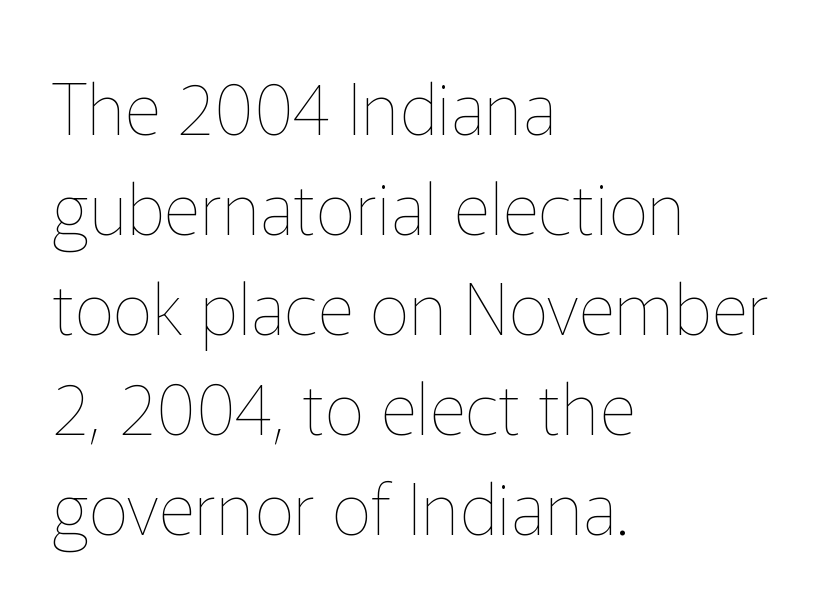
{"italic": "no", "bold": "no", "weight": "thin", "width": "normal", "stroke_contrast": "low", "x_height": "medium", "monospaced": "no", "underline": "no", "align": "left", "line_spacing": "normal", "line_spacing_ratio": 1.41, "letter_spacing": "normal", "letter_spacing_em": 0.0, "glyph_px": 71}
